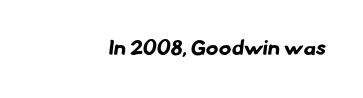
On the weight axis this lands at bold, roughly 700. Spacing between characters is what you'd get straight out of the box. Check under the words: just untouched page.
